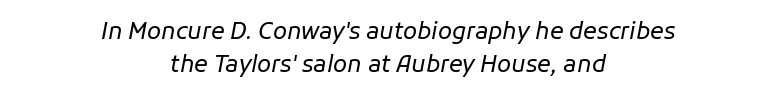
The image shows 23 px text type, italic (leaning right); set centered, normal line spacing (1.43x), normal letter spacing, not underlined.
